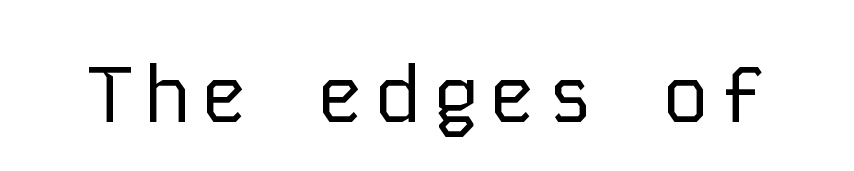
The image shows 80 px regular-weight sans-serif type, upright, monospaced; set not underlined; low stroke contrast and a medium x-height.
